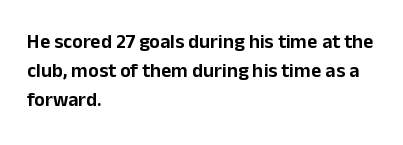
A bare baseline throughout the passage. Tracking value appears to be zero — textbook default spacing. The lettering holds an erect, upright posture throughout. The lines in this sample share a left origin and differ only in where they stop.
